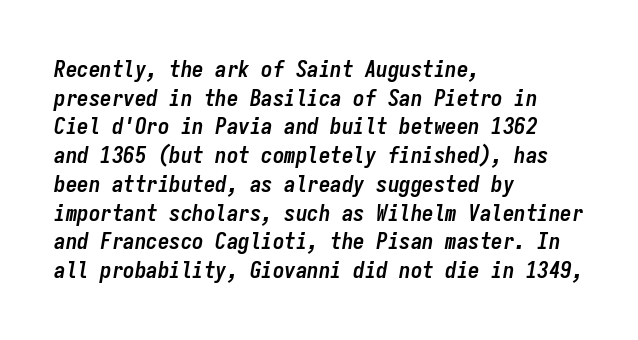
Q: Is the text bold? A: Yes.
Q: Is the text italic (slanted)? A: Yes, it leans right by about 9 degrees.
Q: Is the text underlined? A: No.
Q: How is the paragraph aligned? A: Left-aligned.
Q: Is the spacing between letters normal or unusually wide? A: Normal.
Q: Is the spacing between lines tight, normal or loose? A: Normal.
